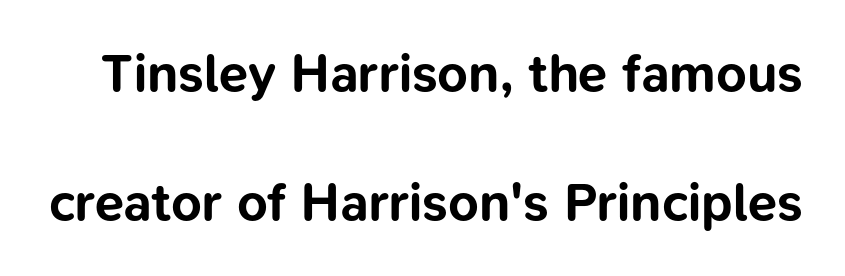
The image shows 53 px bold sans-serif type, upright; set loose line spacing (2.43x), normal letter spacing, not underlined; low stroke contrast and a medium x-height.
